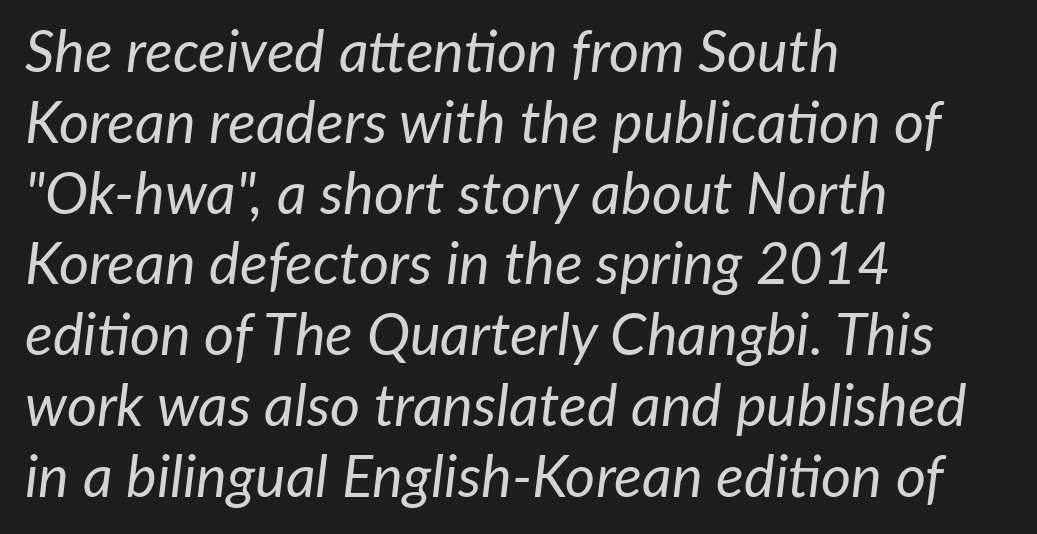
The image shows 58 px regular-weight type, italic (leaning right); set left-aligned, line spacing 1.22x, normal letter spacing, not underlined; low stroke contrast and a medium x-height.
